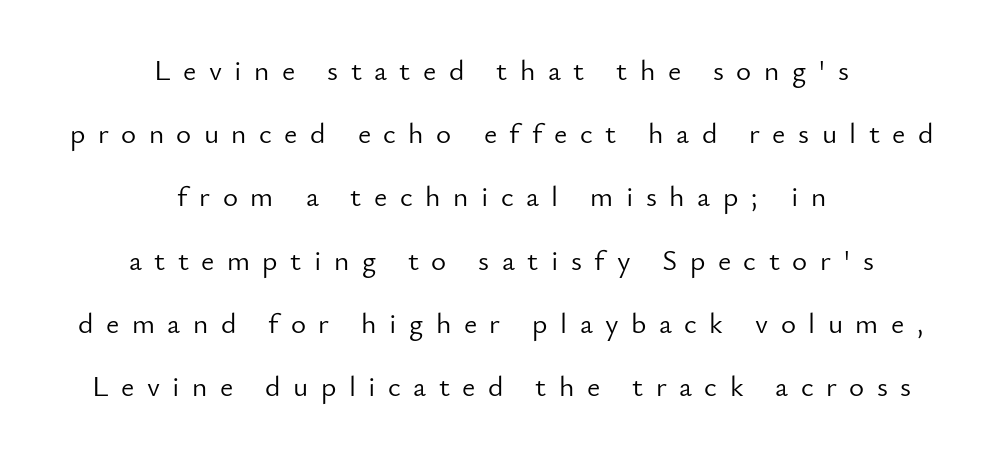
{"serif": "no", "italic": "no", "bold": "no", "weight": "light", "width": "normal", "stroke_contrast": "low", "x_height": "small", "monospaced": "no", "underline": "no", "align": "center", "line_spacing": "loose", "line_spacing_ratio": 2.18, "letter_spacing": "wide", "letter_spacing_em": 0.43, "glyph_px": 29}
